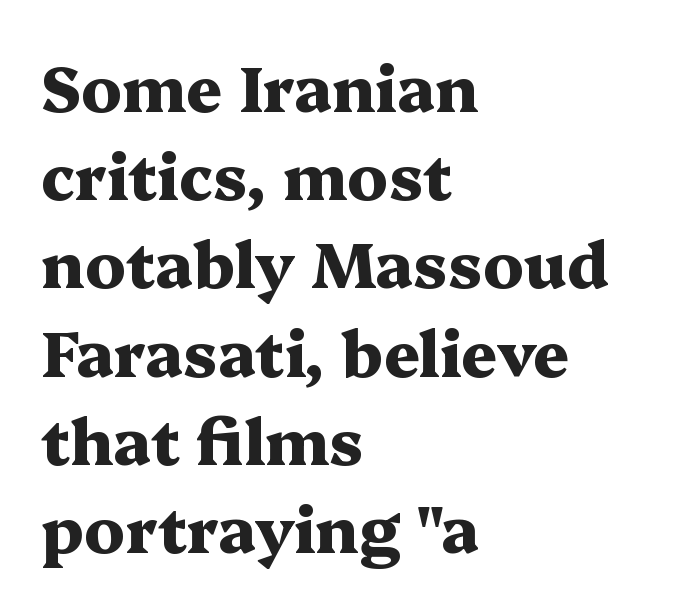
Baseline-to-baseline distance is the conventional proportion of letter height. In terms of weight, the rendering is a true, heavy bold. The typeface chosen for these lines features serifs. A classic flush-left, rag-right setting is used for this passage. Here the designer chose a conventional face with non-uniform glyph widths. The glyphs are unaccompanied by any horizontal stroke below them.
